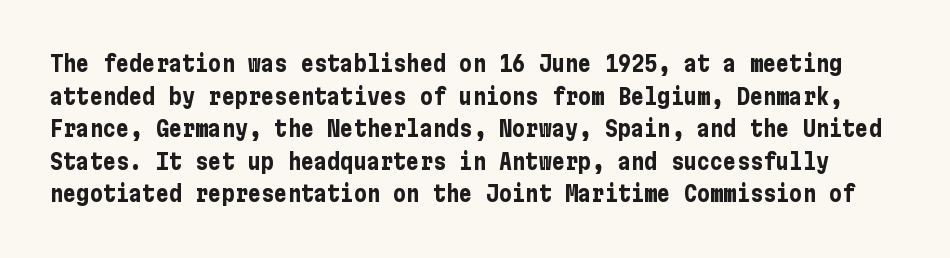
{"italic": "no", "bold": "yes", "underline": "no", "line_spacing": "normal", "line_spacing_ratio": 1.48, "letter_spacing": "normal", "letter_spacing_em": 0.0, "glyph_px": 22}
